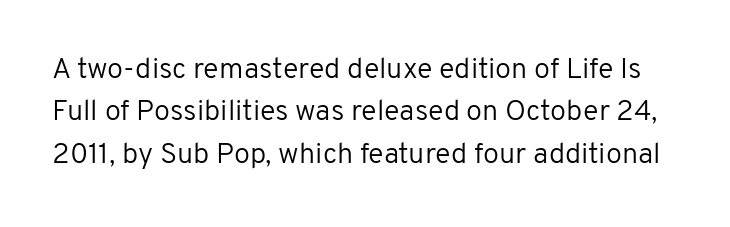
{"serif": "no", "italic": "no", "bold": "no", "weight": "regular", "width": "normal", "stroke_contrast": "low", "x_height": "medium", "monospaced": "no", "underline": "no", "line_spacing": "normal", "line_spacing_ratio": 1.46, "letter_spacing": "normal", "letter_spacing_em": 0.0, "glyph_px": 29}
